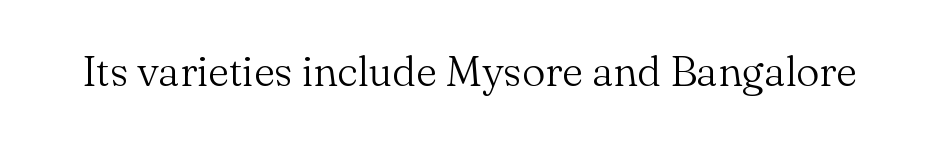
Type without underlining. The typeface chosen for these lines features serifs. Note the varied advance widths — an 'i' is clearly narrower than an 'm'. Is the letter spacing exaggerated? No — it looks like the ordinary default. Tall strokes in this sample are plumb rather than angled. Weight: not bold — regular or lighter.
